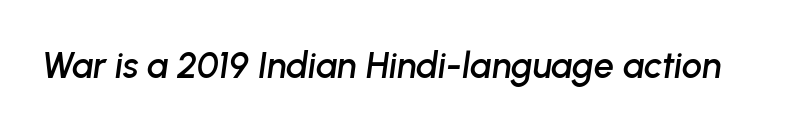
{"italic": "yes", "lean": "right", "slant_degrees": 8, "width": "normal", "stroke_contrast": "low", "x_height": "medium", "monospaced": "no", "underline": "no", "letter_spacing": "normal", "letter_spacing_em": 0.0, "glyph_px": 36}
